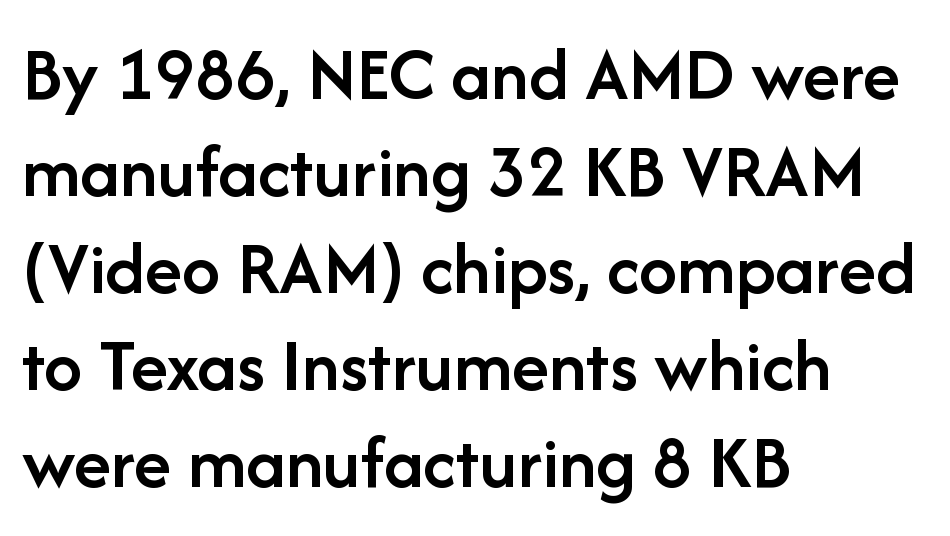
{"serif": "no", "italic": "no", "bold": "semi", "weight": "semibold", "width": "normal", "stroke_contrast": "low", "x_height": "medium", "monospaced": "no", "underline": "no", "align": "left", "line_spacing": "normal", "line_spacing_ratio": 1.26, "letter_spacing": "normal", "letter_spacing_em": 0.0, "glyph_px": 77}
